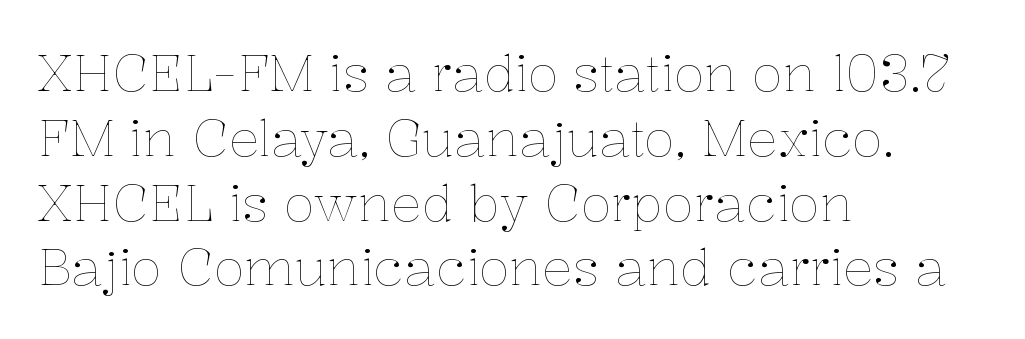
{"italic": "no", "bold": "no", "weight": "thin", "width": "normal", "stroke_contrast": "low", "x_height": "medium", "monospaced": "no", "underline": "no", "align": "left", "line_spacing": "normal", "line_spacing_ratio": 1.27, "letter_spacing": "normal", "letter_spacing_em": 0.0, "glyph_px": 51}
